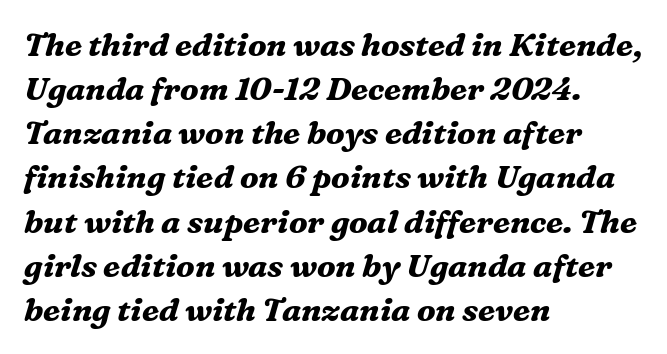
The image shows 32 px bold serif type, italic (leaning right); set left-aligned, normal line spacing (1.38x), normal letter spacing, not underlined; medium stroke contrast and a medium x-height.
